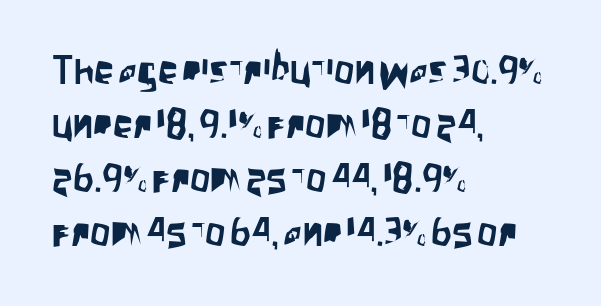
Q: Is the text italic (slanted)? A: No, it is upright.
Q: Is the typeface a serif or a sans-serif typeface? A: Sans-serif.
Q: Is the text underlined? A: No.
Q: How is the paragraph aligned? A: Left-aligned.
Q: Is the spacing between letters normal or unusually wide? A: Normal.
Q: Is the spacing between lines tight, normal or loose? A: Normal.
Q: Width (condensed, normal, or wide)? A: Condensed.
Q: Stroke contrast? A: Low.
Q: x-height? A: Large.
Q: Monospaced? A: No.
